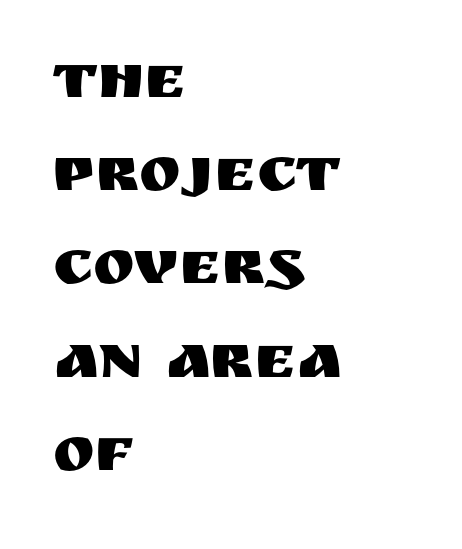
No italicization has been applied; the sample stays upright. Short and long lines alike share a common starting point at left. The face used here is proportionally spaced, like ordinary book or web type. This is sans-serif lettering, the kind often seen on screens and signage. Clear beneath every line of the passage. The designer left line spacing at the default.
